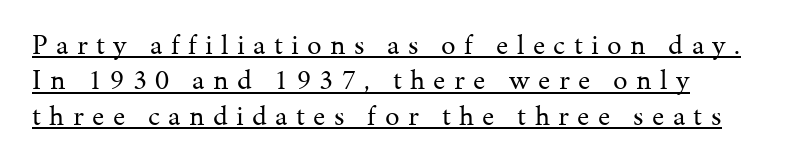
{"serif": "yes", "italic": "no", "bold": "no", "weight": "regular", "width": "normal", "stroke_contrast": "medium", "x_height": "medium", "monospaced": "no", "underline": "yes", "align": "left", "line_spacing_ratio": 1.22, "letter_spacing": "wide", "letter_spacing_em": 0.29, "glyph_px": 29}
